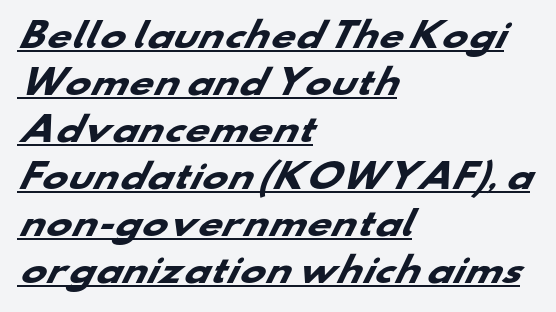
Q: Is the text bold? A: Yes.
Q: Is the typeface a serif or a sans-serif typeface? A: Sans-serif.
Q: Is the text underlined? A: Yes.
Q: How is the paragraph aligned? A: Left-aligned.
Q: Is the spacing between letters normal or unusually wide? A: Normal.
Q: Is the spacing between lines tight, normal or loose? A: Normal.
Q: Width (condensed, normal, or wide)? A: Wide.
Q: Stroke contrast? A: Low.
Q: x-height? A: Small.
Q: Monospaced? A: No.
